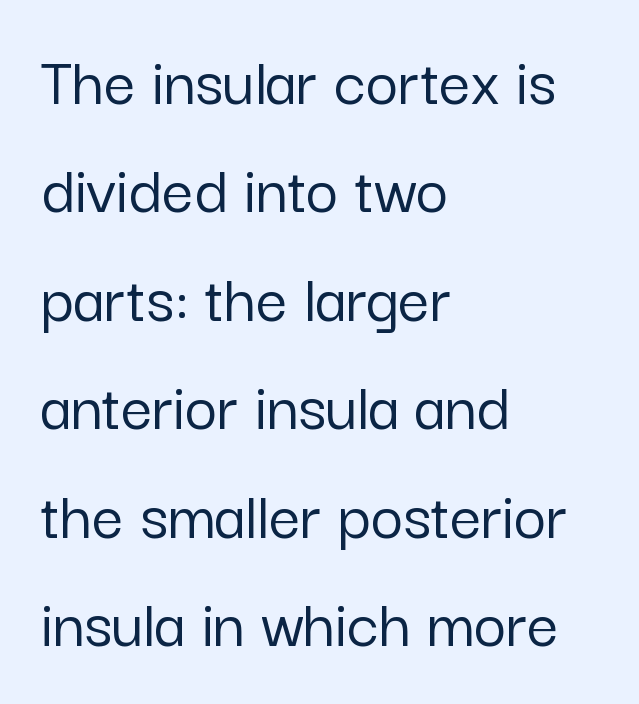
Q: Is the text italic (slanted)? A: No, it is upright.
Q: Is the typeface a serif or a sans-serif typeface? A: Sans-serif.
Q: Is the text underlined? A: No.
Q: How is the paragraph aligned? A: Left-aligned.
Q: Is the spacing between letters normal or unusually wide? A: Normal.
Q: Is the spacing between lines tight, normal or loose? A: Normal.
Q: Width (condensed, normal, or wide)? A: Normal.
Q: Stroke contrast? A: Low.
Q: x-height? A: Medium.
Q: Monospaced? A: No.
